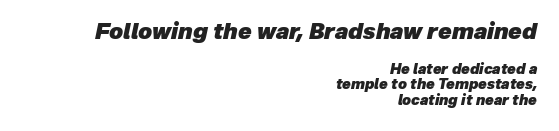
This layout puts the oversized block above and the modest block below. Short note: letters normally spaced. The glyphs are unaccompanied by any horizontal stroke below them. The face used here has a pronounced slope to its letters.
